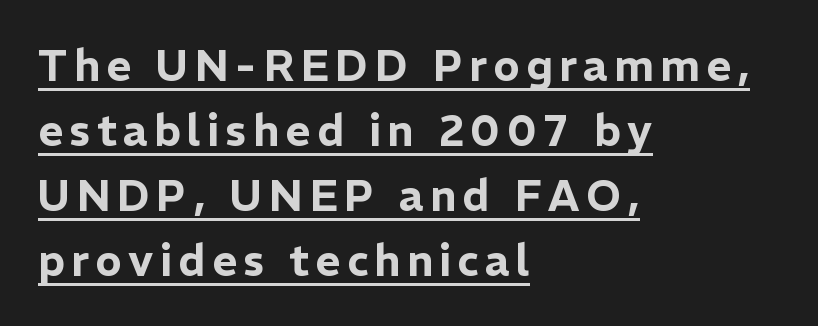
{"serif": "no", "italic": "no", "width": "normal", "stroke_contrast": "low", "x_height": "medium", "monospaced": "no", "underline": "yes", "align": "left", "line_spacing": "normal", "line_spacing_ratio": 1.51, "glyph_px": 43}
